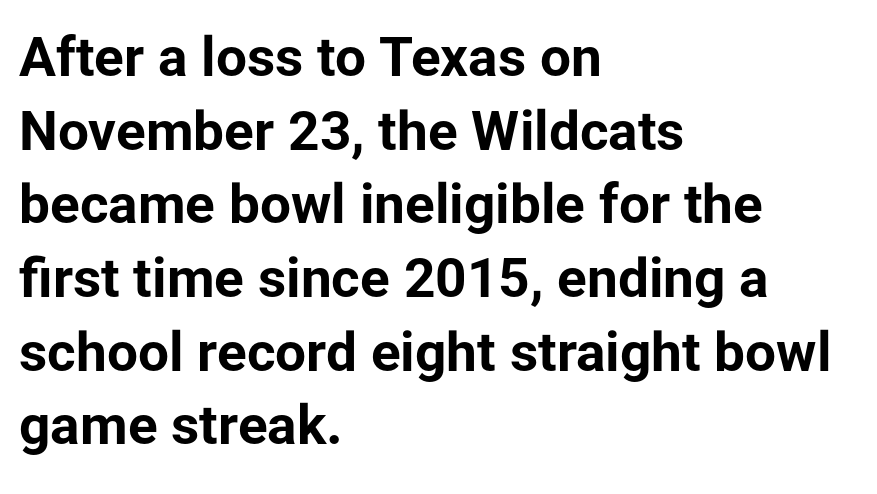
The image shows 55 px bold sans-serif type, upright; set left-aligned, normal line spacing (1.34x), normal letter spacing, not underlined; low stroke contrast and a medium x-height.
